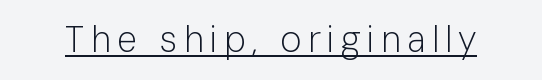
Q: Is the text bold? A: No.
Q: Is the text italic (slanted)? A: No, it is upright.
Q: Is the typeface a serif or a sans-serif typeface? A: Sans-serif.
Q: Is the text underlined? A: Yes.
Q: Width (condensed, normal, or wide)? A: Normal.
Q: Stroke contrast? A: Low.
Q: x-height? A: Medium.
Q: Monospaced? A: No.
